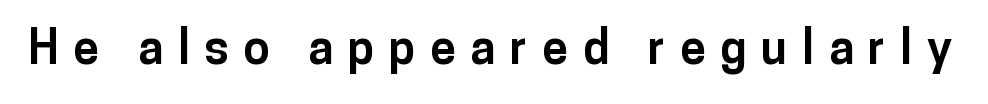
Do the letters lean? They stand straight. Do the characters align in a grid? No, the font is proportional. Caption: expanded tracking, letters set apart. These lines are composed in type without serifs.
